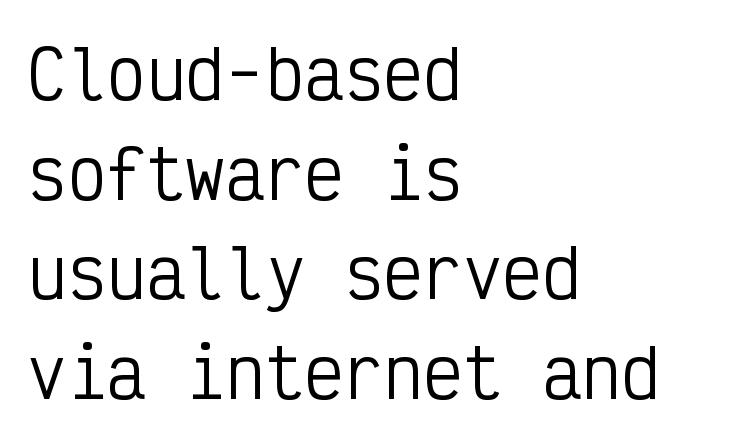
{"serif": "no", "italic": "no", "bold": "no", "weight": "regular", "width": "condensed", "stroke_contrast": "low", "x_height": "medium", "monospaced": "yes", "underline": "no", "align": "left", "line_spacing": "normal", "line_spacing_ratio": 1.51, "letter_spacing": "normal", "letter_spacing_em": 0.0, "glyph_px": 66}
